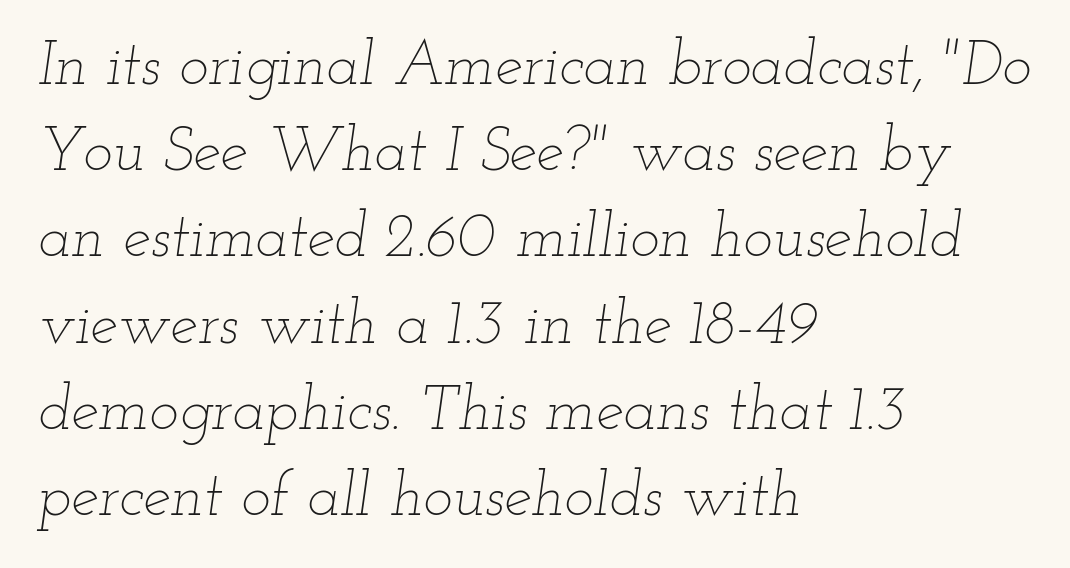
Q: Is the text bold? A: No.
Q: Is the text italic (slanted)? A: Yes, it leans right by about 12 degrees.
Q: Is the text underlined? A: No.
Q: How is the paragraph aligned? A: Left-aligned.
Q: Is the spacing between letters normal or unusually wide? A: Normal.
Q: Is the spacing between lines tight, normal or loose? A: Normal.
Q: Width (condensed, normal, or wide)? A: Wide.
Q: Stroke contrast? A: Low.
Q: x-height? A: Small.
Q: Monospaced? A: No.
